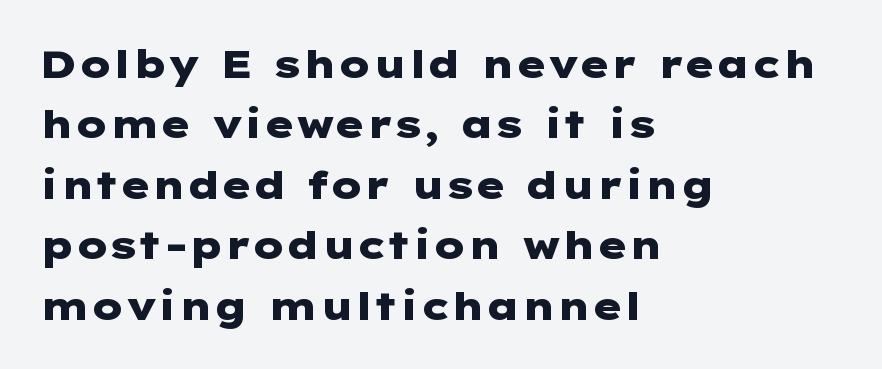
Words float on clear page, feet unadorned. The leading is moderate, giving the passage an even texture. Upright lettering throughout. Examine the stroke ends and you'll find no serifs. Letter spacing: default. A dark, heavy texture on the line: the type is bold.
